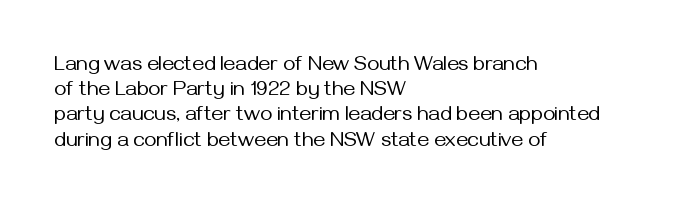
The image shows 21 px text type, upright; set left-aligned, line spacing 1.2x, normal letter spacing, not underlined.
